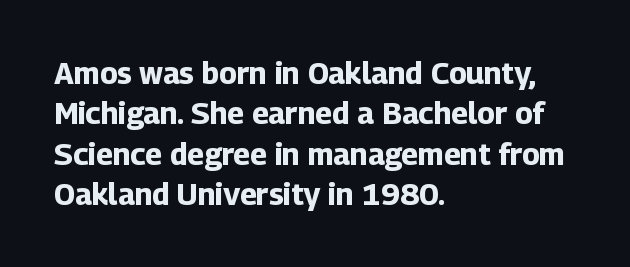
The image shows 30 px bold sans-serif type, upright; set left-aligned, normal line spacing (1.35x), normal letter spacing, not underlined; low stroke contrast and a medium x-height.
